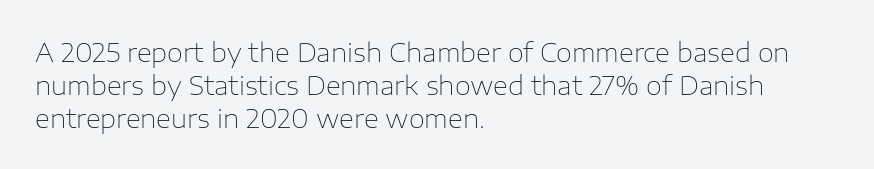
{"italic": "no", "bold": "no", "underline": "no", "align": "left", "line_spacing": "normal", "line_spacing_ratio": 1.26, "letter_spacing": "normal", "letter_spacing_em": 0.0, "glyph_px": 26}
